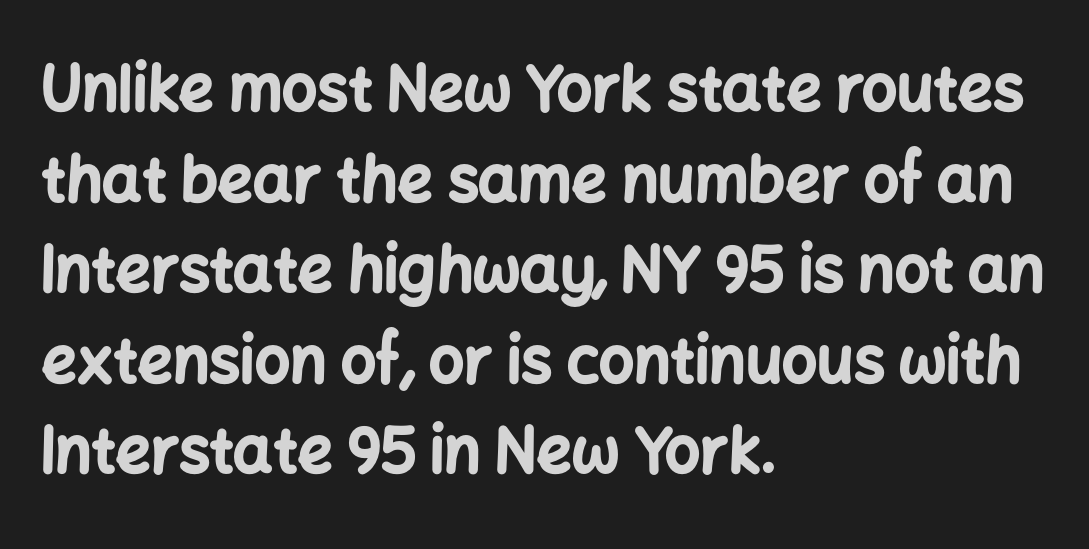
Q: Is the text bold? A: Yes.
Q: Is the text italic (slanted)? A: No, it is upright.
Q: Is the typeface a serif or a sans-serif typeface? A: Sans-serif.
Q: Is the text underlined? A: No.
Q: How is the paragraph aligned? A: Left-aligned.
Q: Is the spacing between letters normal or unusually wide? A: Normal.
Q: Is the spacing between lines tight, normal or loose? A: Normal.
Q: Width (condensed, normal, or wide)? A: Normal.
Q: Stroke contrast? A: Low.
Q: x-height? A: Medium.
Q: Monospaced? A: No.
